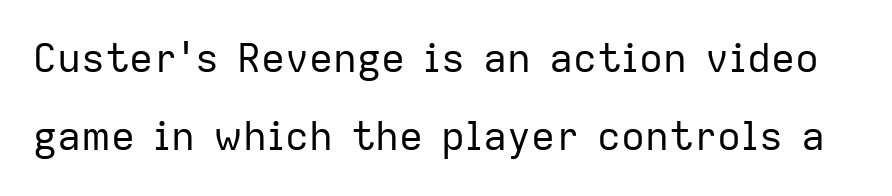
The strokes carry an ordinary text weight at most. The face used here is proportionally spaced, like ordinary book or web type. Vertically, the passage feels expansive, rows floating well apart. Is there any slant? The stems are plumb. Default kerning and tracking; the words read as compact shapes. The glyphs in this specimen are sans serif.
